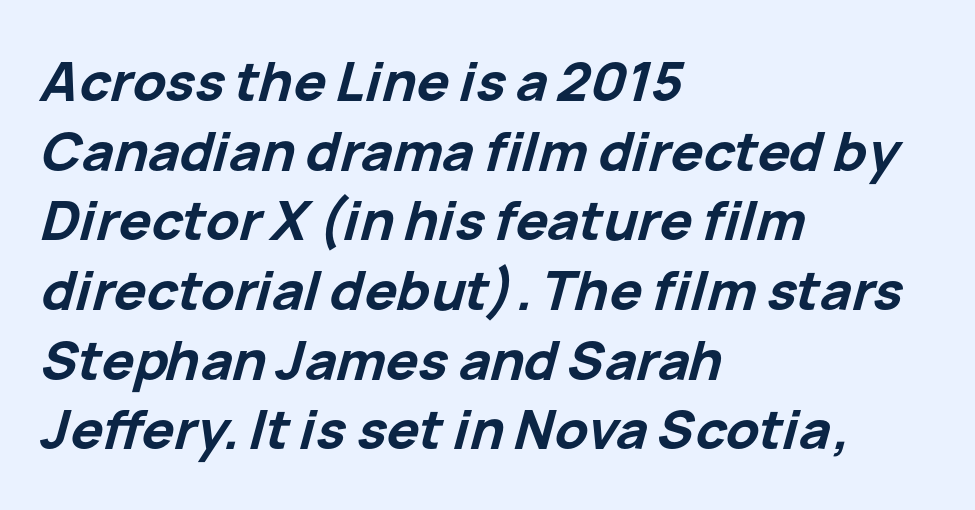
Q: Is the text bold? A: Yes.
Q: Is the text italic (slanted)? A: Yes, it leans right by about 15 degrees.
Q: Is the text underlined? A: No.
Q: How is the paragraph aligned? A: Left-aligned.
Q: Is the spacing between letters normal or unusually wide? A: Normal.
Q: Is the spacing between lines tight, normal or loose? A: Normal.
Q: Width (condensed, normal, or wide)? A: Normal.
Q: Stroke contrast? A: Low.
Q: x-height? A: Medium.
Q: Monospaced? A: No.
